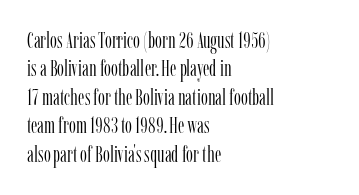
Q: Is the text bold? A: No.
Q: Is the text italic (slanted)? A: No, it is upright.
Q: Is the text underlined? A: No.
Q: How is the paragraph aligned? A: Left-aligned.
Q: Is the spacing between letters normal or unusually wide? A: Normal.
Q: Is the spacing between lines tight, normal or loose? A: Normal.
